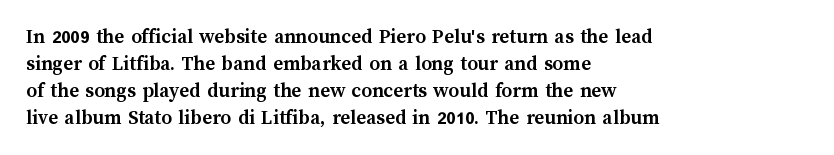
Which margin do the lines hug? The left one — the right edge is uneven. The foot of each line stays bare and open. Strokes here are thick enough to call this a true bold. Does the lettering tilt? It doesn't — this is upright. You could call the tracking neutral — neither tight nor loose. Interline gaps are of average width in this sample.
